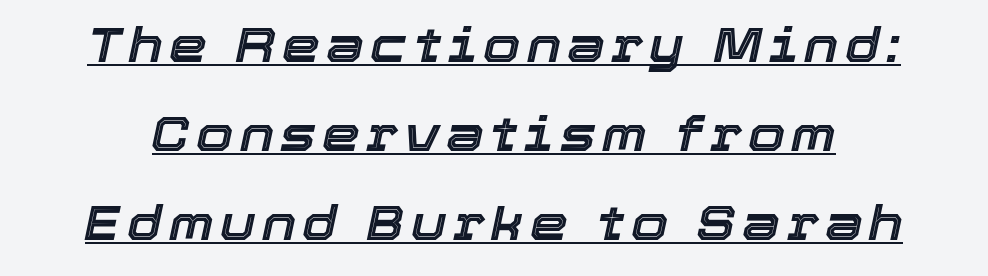
Q: Is the text italic (slanted)? A: Yes, it leans right by about 12 degrees.
Q: Is the text underlined? A: Yes.
Q: Width (condensed, normal, or wide)? A: Normal.
Q: x-height? A: Medium.
Q: Monospaced? A: No.
